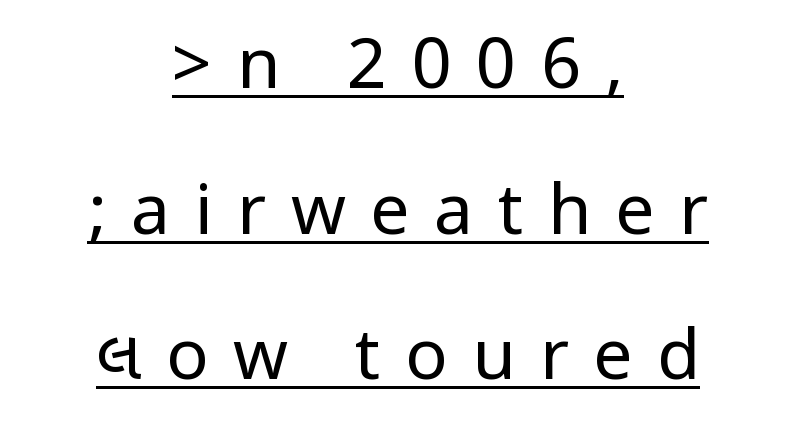
The passage shown is underscored from start to finish. Loosely led — the rows are spread out. Vertical stems look standard width or narrower in stroke. Typographically, this falls in the sans-serif category. Students, note that the glyphs here are deliberately spaced far apart.
